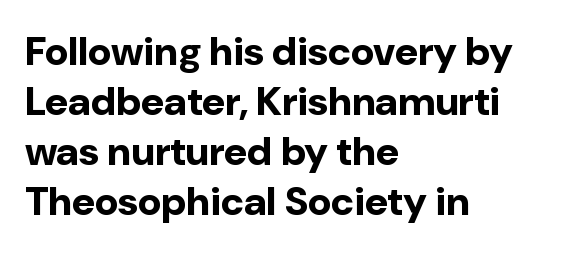
The image shows 40 px bold sans-serif type, upright; set left-aligned, normal line spacing (1.25x), normal letter spacing, not underlined; low stroke contrast and a medium x-height.
